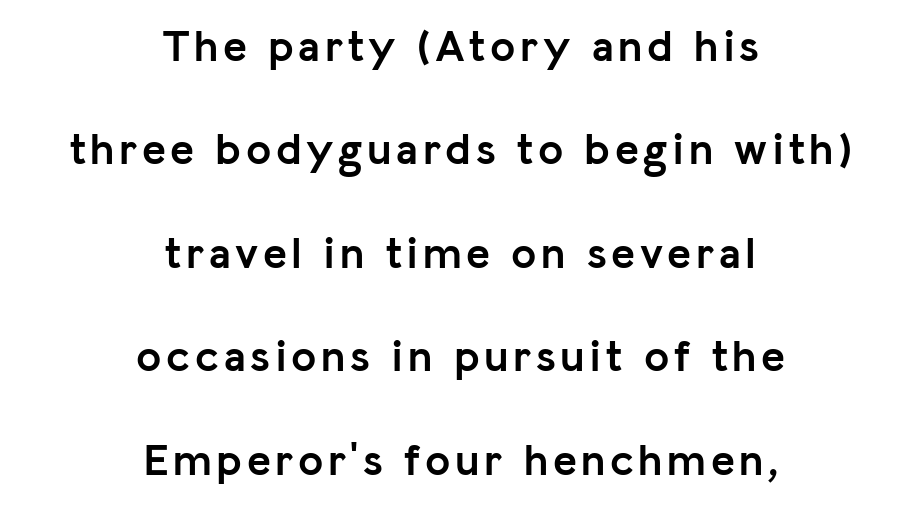
The setting favours the middle, as headings and verse often do. The letters advance in unequal steps, a hallmark of proportional type. Underline: absent. Leading: increased. Posture: upright roman. Examine the stroke ends and you'll find no serifs.
